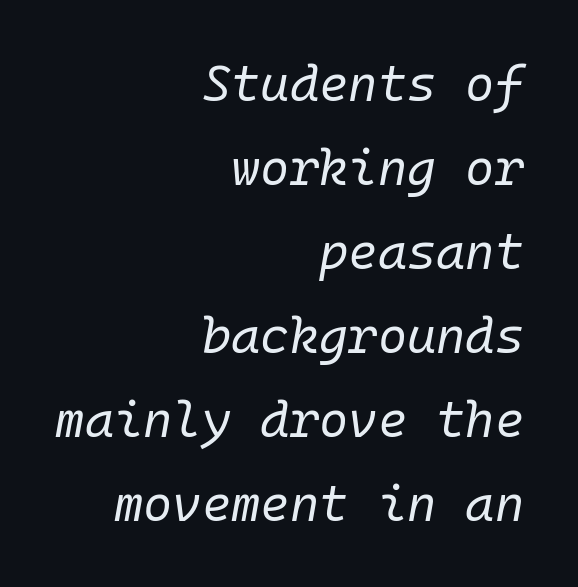
Q: Is the text bold? A: No.
Q: Is the text italic (slanted)? A: Yes, it leans right by about 10 degrees.
Q: Is the text underlined? A: No.
Q: How is the paragraph aligned? A: Right-aligned.
Q: Is the spacing between letters normal or unusually wide? A: Normal.
Q: Is the spacing between lines tight, normal or loose? A: Normal.
Q: Width (condensed, normal, or wide)? A: Normal.
Q: Stroke contrast? A: Low.
Q: x-height? A: Medium.
Q: Monospaced? A: Yes.
